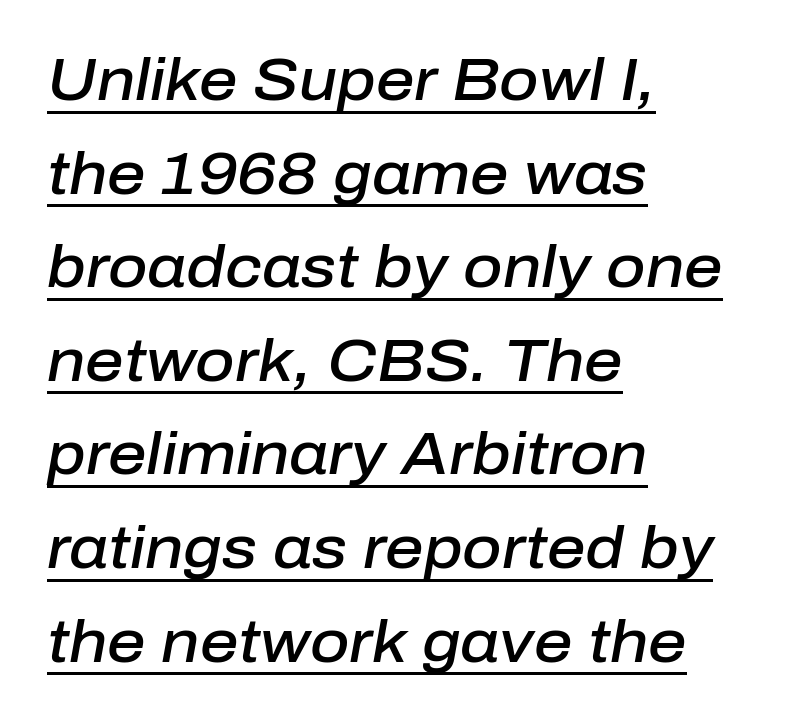
This sample uses plain, unmodified letter spacing. The passage shown is typed in a proportional face where columns would drift. Regarding leading, the lines here are spaced in the standard way. Where is the straight margin? On the left. The passage shown is underscored from start to finish.
